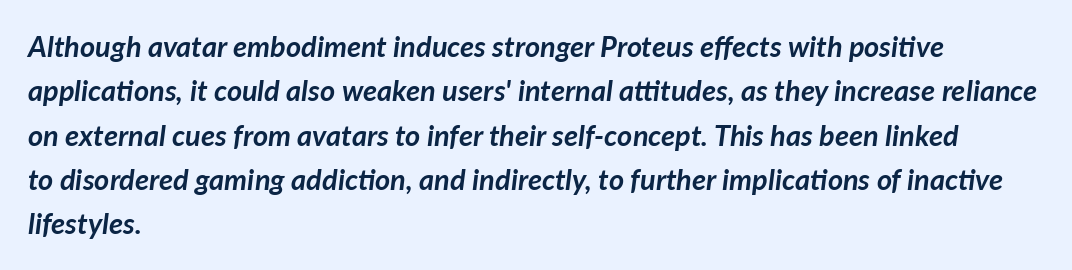
The image shows 29 px semibold type, italic (leaning right); set left-aligned, normal line spacing (1.53x), normal letter spacing, not underlined; low stroke contrast and a medium x-height.
